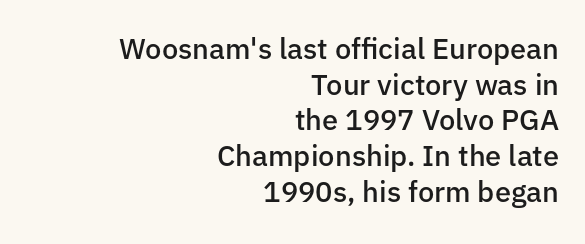
The rendering uses natural spacing where letterforms have individual widths. Here the glyphs are tracked normally, forming tight word shapes. The glyphs are unaccompanied by any horizontal stroke below them. Right-aligned paragraph, ragged on the left.
